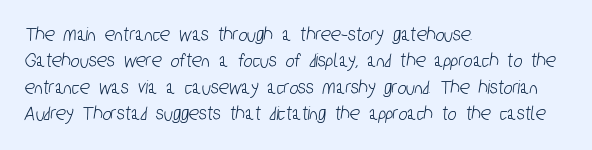
The lines sit at an ordinary, default distance from one another. A clean baseline with only descenders dipping below it. Is the letter spacing exaggerated? No — it looks like the ordinary default. One-word summary of the alignment: left.
